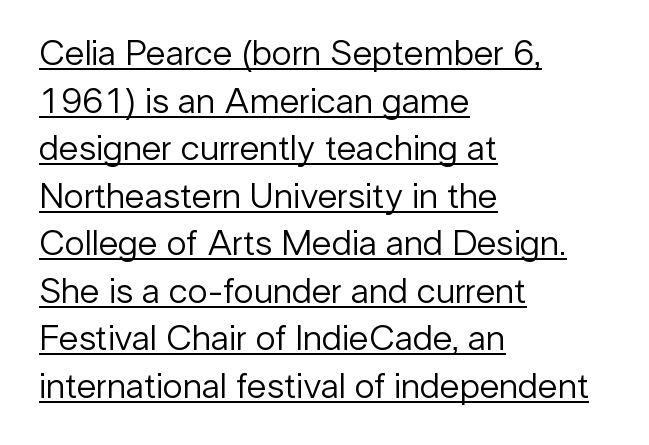
Q: Is the text bold? A: No.
Q: Is the text italic (slanted)? A: No, it is upright.
Q: Is the typeface a serif or a sans-serif typeface? A: Sans-serif.
Q: Is the text underlined? A: Yes.
Q: How is the paragraph aligned? A: Left-aligned.
Q: Is the spacing between letters normal or unusually wide? A: Normal.
Q: Is the spacing between lines tight, normal or loose? A: Normal.
Q: Width (condensed, normal, or wide)? A: Normal.
Q: Stroke contrast? A: Low.
Q: x-height? A: Medium.
Q: Monospaced? A: No.
